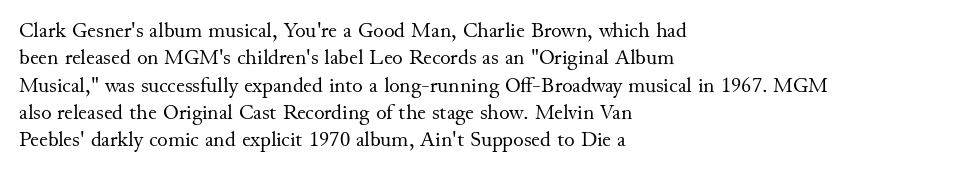
Q: Is the text bold? A: No.
Q: Is the text italic (slanted)? A: No, it is upright.
Q: Is the text underlined? A: No.
Q: How is the paragraph aligned? A: Left-aligned.
Q: Is the spacing between letters normal or unusually wide? A: Normal.
